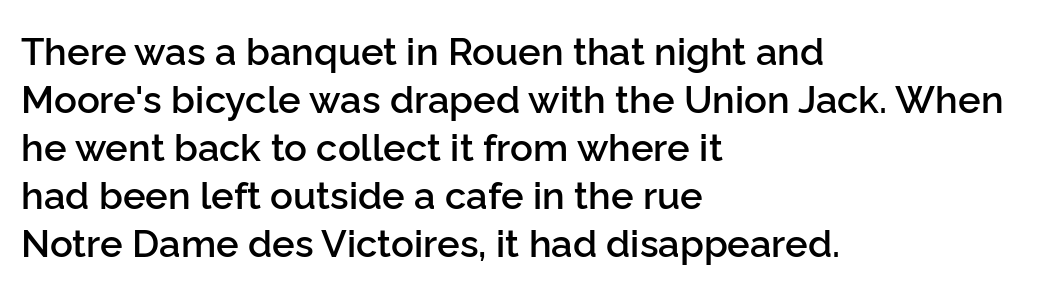
The image shows 38 px semibold sans-serif type, upright; set left-aligned, normal line spacing (1.26x), normal letter spacing, not underlined; low stroke contrast and a medium x-height.
